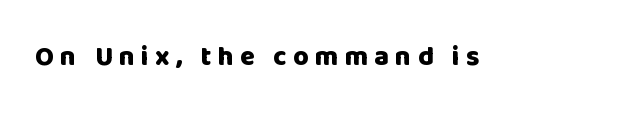
Its strokes are broad and dark, the hallmark of bold type. Does the lettering tilt? It doesn't — this is upright. Students, note that the glyphs here are deliberately spaced far apart. Descender tails drop into unmarked territory.
